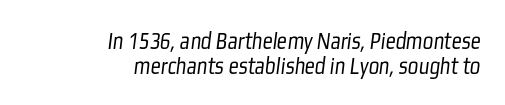
{"bold": "no", "underline": "no", "align": "right", "line_spacing": "tight", "line_spacing_ratio": 0.99, "letter_spacing": "normal", "letter_spacing_em": 0.0, "glyph_px": 25}
